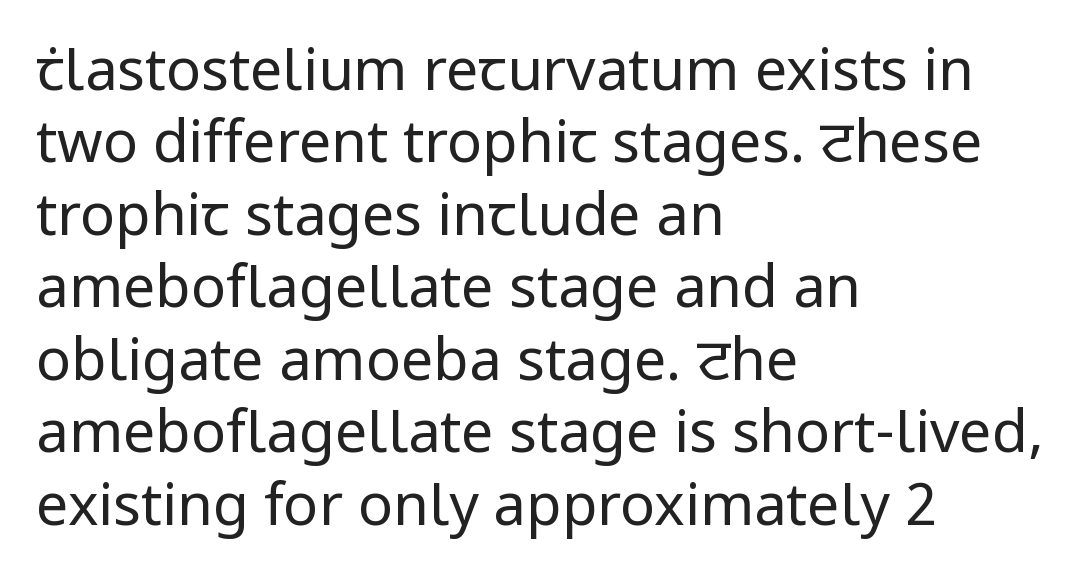
{"serif": "no", "italic": "no", "bold": "no", "weight": "regular", "width": "normal", "stroke_contrast": "low", "x_height": "medium", "monospaced": "no", "underline": "no", "align": "left", "line_spacing": "normal", "line_spacing_ratio": 1.25, "letter_spacing": "normal", "letter_spacing_em": 0.0, "glyph_px": 58}
